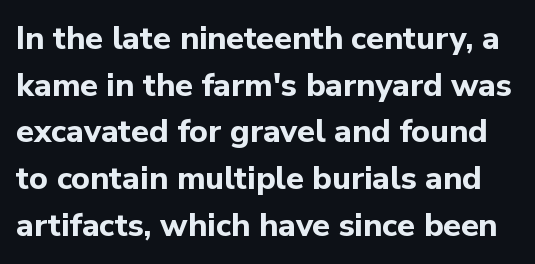
These words are printed bold, with thick strokes throughout. If you drew a line through each stem, it would be perfectly vertical. The rendering shows plain stroke endings on the letterforms — a sans-serif design. This sample has the flowing, uneven cadence of proportional lettering. The strip under each line holds only bare page.
